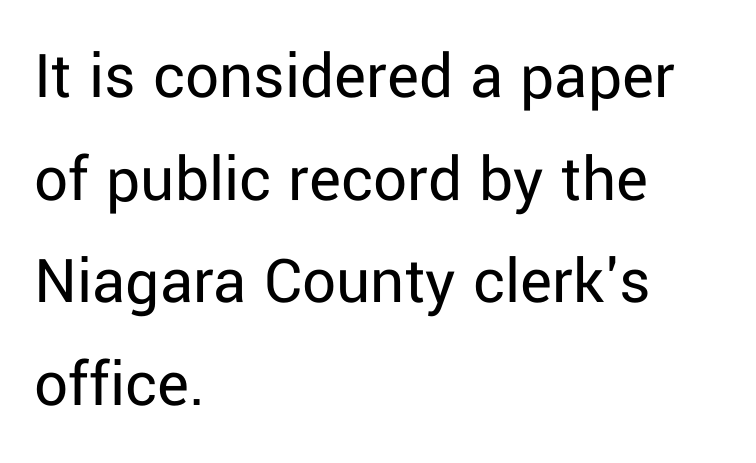
Q: Is the text bold? A: No.
Q: Is the text italic (slanted)? A: No, it is upright.
Q: Is the typeface a serif or a sans-serif typeface? A: Sans-serif.
Q: Is the text underlined? A: No.
Q: How is the paragraph aligned? A: Left-aligned.
Q: Is the spacing between letters normal or unusually wide? A: Normal.
Q: Is the spacing between lines tight, normal or loose? A: Normal.
Q: Width (condensed, normal, or wide)? A: Normal.
Q: Stroke contrast? A: Low.
Q: x-height? A: Medium.
Q: Monospaced? A: No.
